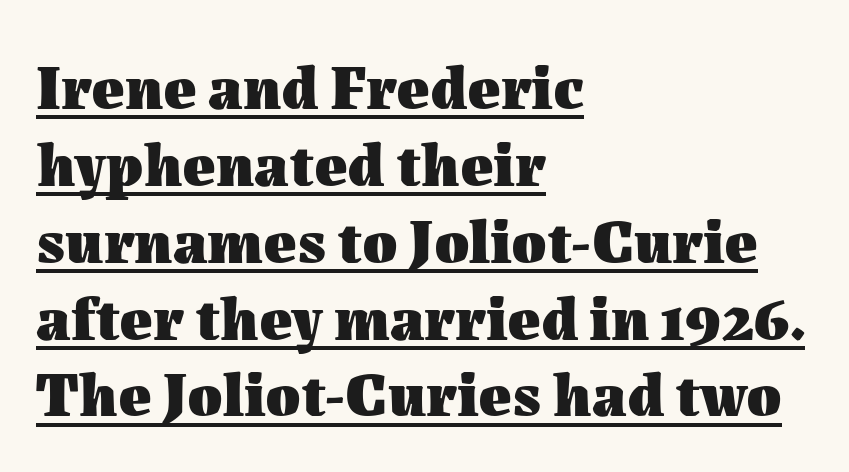
The image shows 63 px heavy type, upright; set left-aligned, line spacing 1.22x, normal letter spacing, underlined; medium stroke contrast and a medium x-height.
